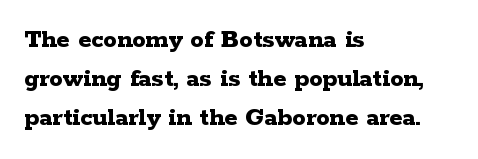
The image shows 27 px bold type, upright; set left-aligned, normal line spacing (1.45x), normal letter spacing, not underlined.
